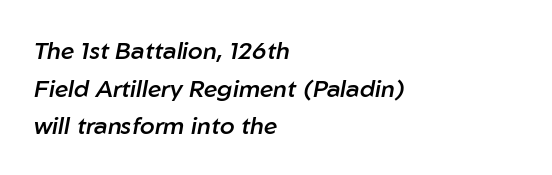
The passage shown has conventional tracking throughout. The letters are semibold — heavier than regular but short of a full bold. Leading matches the norm, producing a regular column. The paragraph has a hard left edge and a soft right edge.
